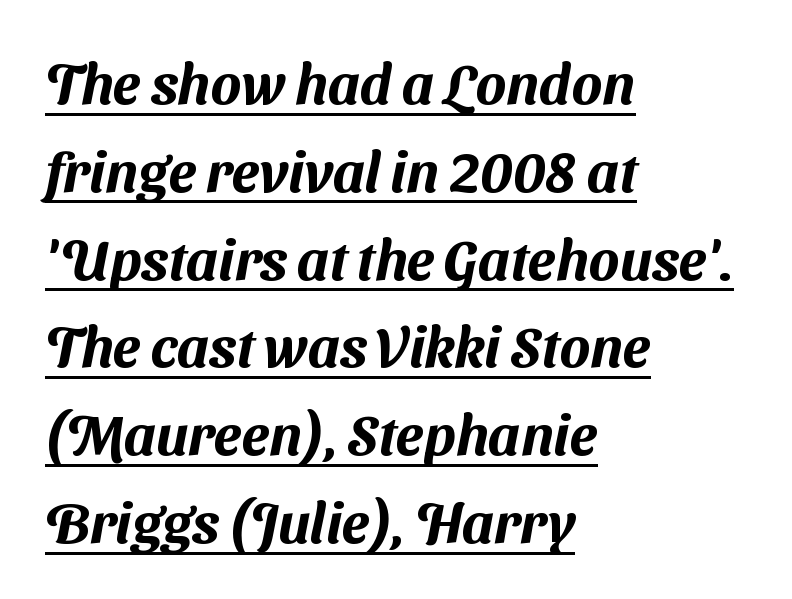
Q: Is the typeface a serif or a sans-serif typeface? A: Sans-serif.
Q: Is the text underlined? A: Yes.
Q: How is the paragraph aligned? A: Left-aligned.
Q: Is the spacing between letters normal or unusually wide? A: Normal.
Q: Is the spacing between lines tight, normal or loose? A: Normal.
Q: Width (condensed, normal, or wide)? A: Normal.
Q: Stroke contrast? A: Medium.
Q: x-height? A: Medium.
Q: Monospaced? A: No.
